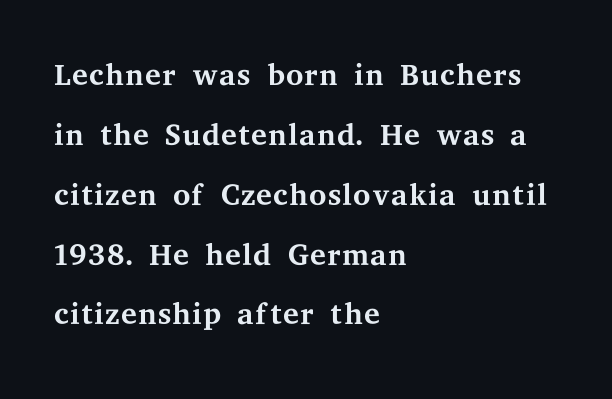
The letters look calm and open, with moderate or lighter stems. Spacing verdict: proportional, widths tailored to each character. The letterforms sit shoulder to shoulder at normal distance. Ascenders rise straight up at ninety degrees.
